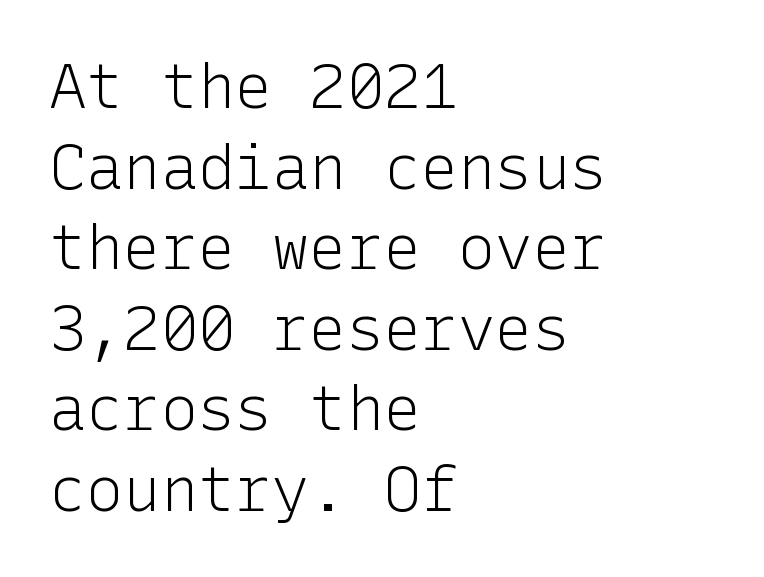
Normally led — the rows are evenly, conventionally spaced. Nothing heavy about these letters — not bold at all. Horizontal alignment here is leftward, the default for most running prose. Clear beneath every line of the passage.
